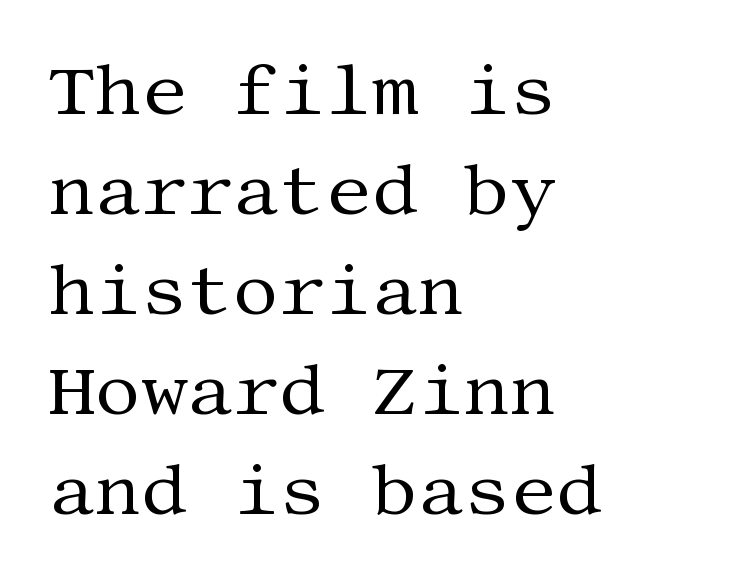
Q: Is the text bold? A: No.
Q: Is the text italic (slanted)? A: No, it is upright.
Q: Is the typeface a serif or a sans-serif typeface? A: Serif.
Q: Is the text underlined? A: No.
Q: How is the paragraph aligned? A: Left-aligned.
Q: Is the spacing between letters normal or unusually wide? A: Normal.
Q: Is the spacing between lines tight, normal or loose? A: Normal.
Q: Width (condensed, normal, or wide)? A: Normal.
Q: Stroke contrast? A: Medium.
Q: x-height? A: Large.
